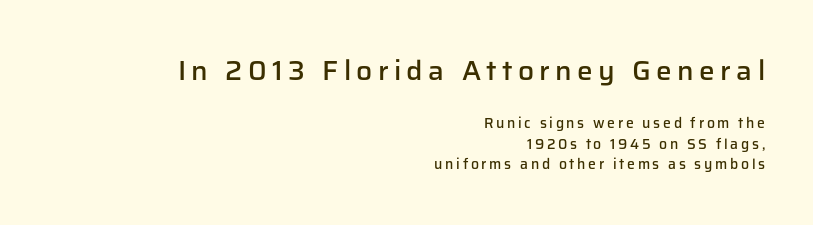
Q: Is the text bold? A: Semi-bold.
Q: Is the text italic (slanted)? A: No, it is upright.
Q: Is the typeface a serif or a sans-serif typeface? A: Sans-serif.
Q: Is the text underlined? A: No.
Q: How is the paragraph aligned? A: Right-aligned.
Q: Is the spacing between lines tight, normal or loose? A: Normal.
Q: Which block of text is set in a larger size, the first (top) or the second (bottom)? A: The first (top) one.
Q: Width (condensed, normal, or wide)? A: Normal.
Q: Stroke contrast? A: Low.
Q: x-height? A: Medium.
Q: Monospaced? A: No.
